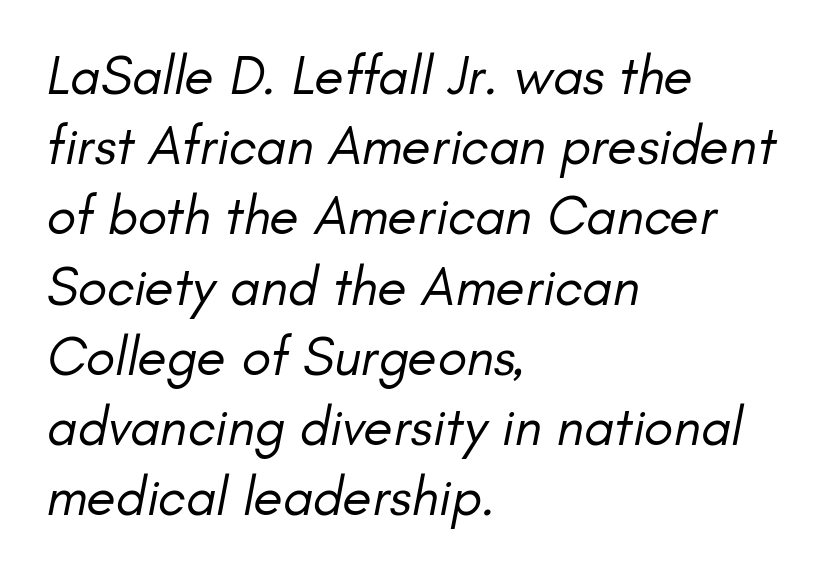
{"italic": "yes", "lean": "right", "slant_degrees": 11, "bold": "no", "weight": "regular", "width": "normal", "stroke_contrast": "low", "x_height": "small", "monospaced": "no", "underline": "no", "align": "left", "line_spacing": "normal", "line_spacing_ratio": 1.3, "letter_spacing": "normal", "letter_spacing_em": 0.0, "glyph_px": 54}
